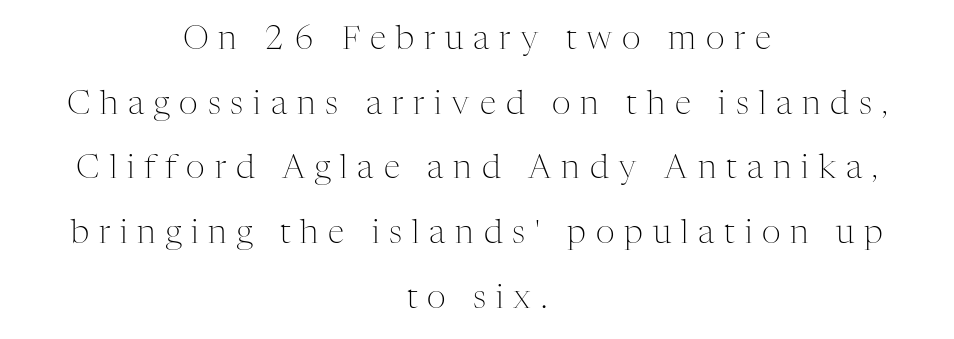
The image shows 33 px light serif type, upright; set centered, loose line spacing (1.96x), unusually wide letter spacing (+0.3 em), not underlined; medium stroke contrast and a medium x-height.
